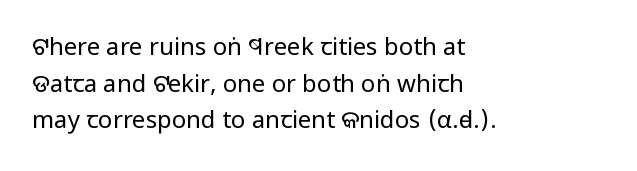
The image shows 24 px text type, upright; set left-aligned, normal line spacing (1.53x), normal letter spacing, not underlined.
